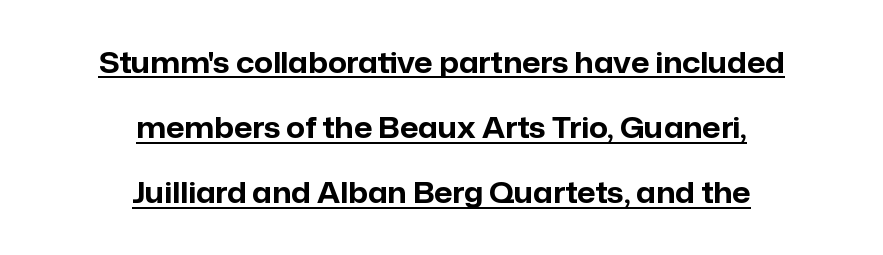
{"serif": "no", "italic": "no", "bold": "yes", "weight": "bold", "width": "normal", "stroke_contrast": "low", "x_height": "medium", "monospaced": "no", "underline": "yes", "align": "center", "line_spacing": "loose", "line_spacing_ratio": 2.25, "letter_spacing": "normal", "letter_spacing_em": 0.0, "glyph_px": 29}
